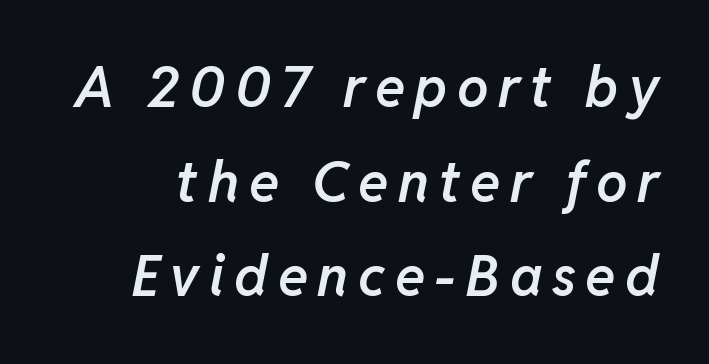
This is the in-between weight designers call semibold or demi. Summary of vertical rhythm: regular, with standard interline spacing. Note the varied advance widths — an 'i' is clearly narrower than an 'm'. Emphasis-style slanted type is in use. Decoration check: the copy has no underline.
